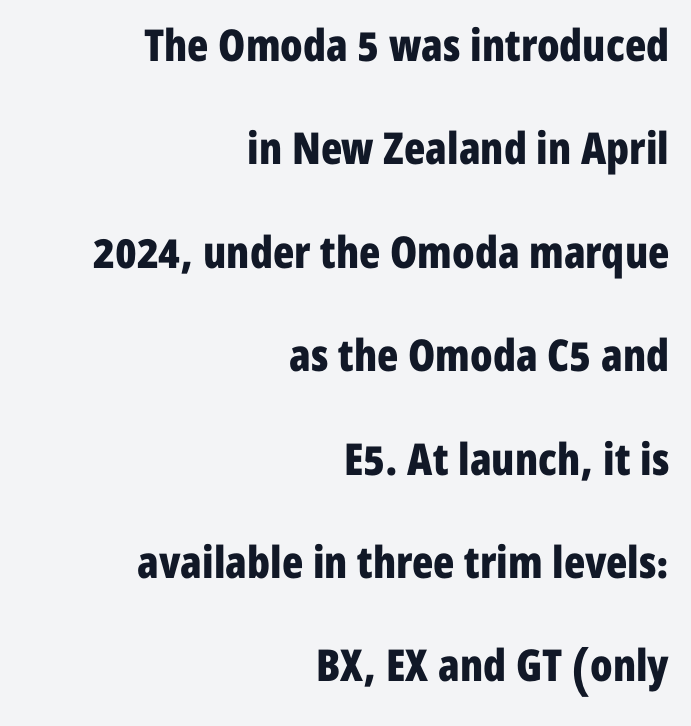
{"serif": "no", "italic": "no", "bold": "yes", "weight": "bold", "width": "condensed", "stroke_contrast": "low", "x_height": "medium", "monospaced": "no", "underline": "no", "align": "right", "line_spacing": "loose", "line_spacing_ratio": 2.35, "letter_spacing": "normal", "letter_spacing_em": 0.0, "glyph_px": 44}
